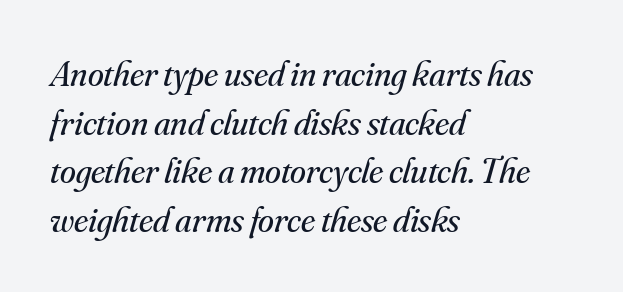
Q: Is the text bold? A: No.
Q: Is the text italic (slanted)? A: Yes, it leans right by about 16 degrees.
Q: Is the typeface a serif or a sans-serif typeface? A: Serif.
Q: Is the text underlined? A: No.
Q: How is the paragraph aligned? A: Left-aligned.
Q: Is the spacing between letters normal or unusually wide? A: Normal.
Q: Is the spacing between lines tight, normal or loose? A: Normal.
Q: Width (condensed, normal, or wide)? A: Normal.
Q: Stroke contrast? A: Medium.
Q: x-height? A: Small.
Q: Monospaced? A: No.
